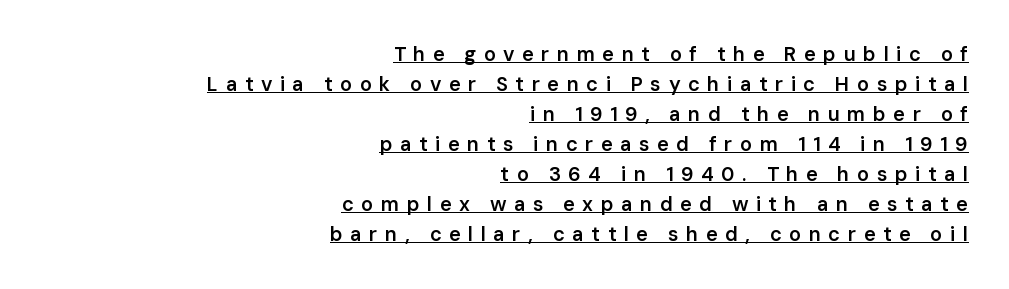
Q: Is the text bold? A: Semi-bold.
Q: Is the text italic (slanted)? A: No, it is upright.
Q: Is the text underlined? A: Yes.
Q: How is the paragraph aligned? A: Right-aligned.
Q: Is the spacing between letters normal or unusually wide? A: Unusually wide.
Q: Is the spacing between lines tight, normal or loose? A: Normal.
